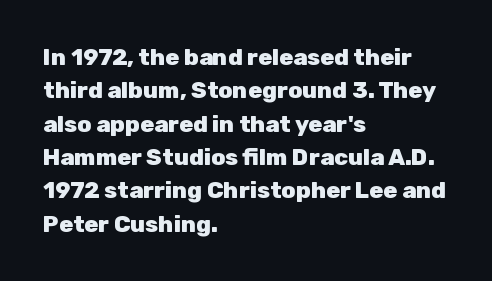
Every letter is thick-stroked: bold, no question. The space directly below the letters is spotless. How would I describe the line gaps? Plain and ordinary. A classic flush-left, rag-right setting is used for this passage. The specimen reads as upright at a glance.
